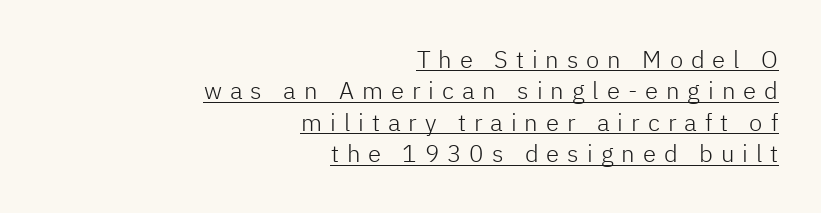
The image shows 24 px text type, upright; set right-aligned, normal line spacing (1.31x), unusually wide letter spacing (+0.33 em), underlined.
